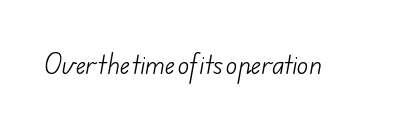
{"bold": "no", "underline": "no", "letter_spacing": "normal", "letter_spacing_em": 0.0, "glyph_px": 24}
